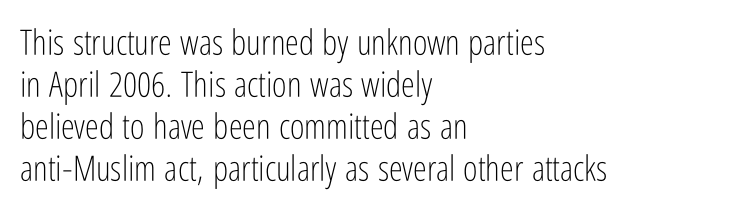
Q: Is the text bold? A: No.
Q: Is the text italic (slanted)? A: No, it is upright.
Q: Is the typeface a serif or a sans-serif typeface? A: Sans-serif.
Q: Is the text underlined? A: No.
Q: How is the paragraph aligned? A: Left-aligned.
Q: Is the spacing between letters normal or unusually wide? A: Normal.
Q: Width (condensed, normal, or wide)? A: Condensed.
Q: Stroke contrast? A: Low.
Q: x-height? A: Medium.
Q: Monospaced? A: No.
